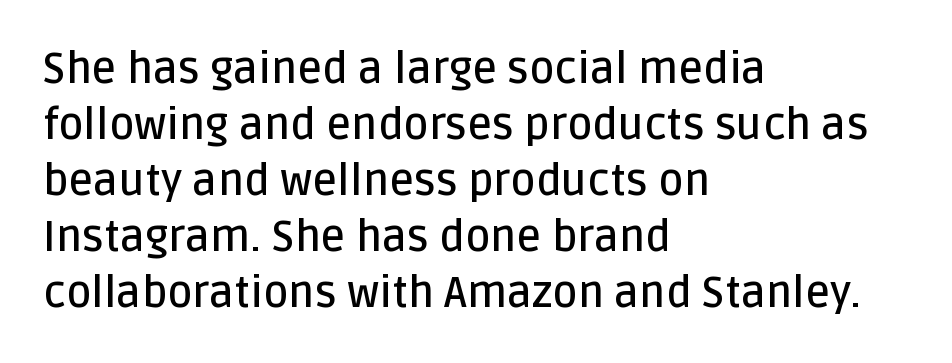
{"serif": "no", "italic": "no", "bold": "semi", "weight": "semibold", "width": "normal", "stroke_contrast": "low", "x_height": "large", "monospaced": "no", "underline": "no", "align": "left", "line_spacing": "normal", "line_spacing_ratio": 1.3, "letter_spacing": "normal", "letter_spacing_em": 0.0, "glyph_px": 43}
